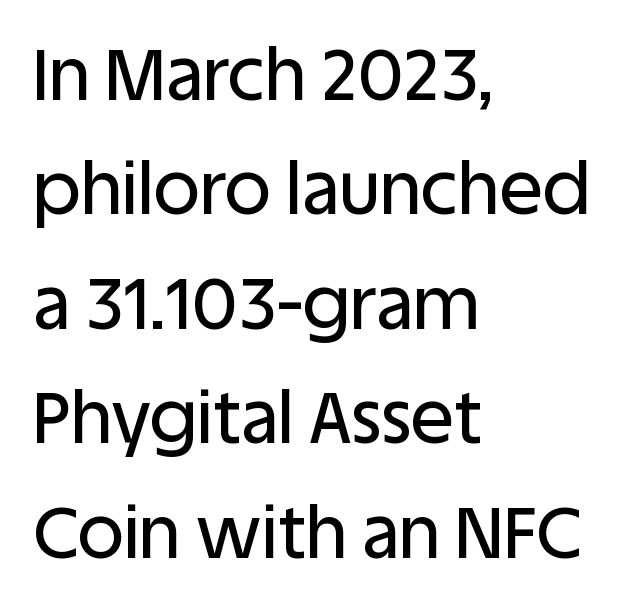
Q: Is the text italic (slanted)? A: No, it is upright.
Q: Is the typeface a serif or a sans-serif typeface? A: Sans-serif.
Q: Is the text underlined? A: No.
Q: How is the paragraph aligned? A: Left-aligned.
Q: Is the spacing between letters normal or unusually wide? A: Normal.
Q: Is the spacing between lines tight, normal or loose? A: Normal.
Q: Width (condensed, normal, or wide)? A: Normal.
Q: Stroke contrast? A: Low.
Q: x-height? A: Large.
Q: Monospaced? A: No.
